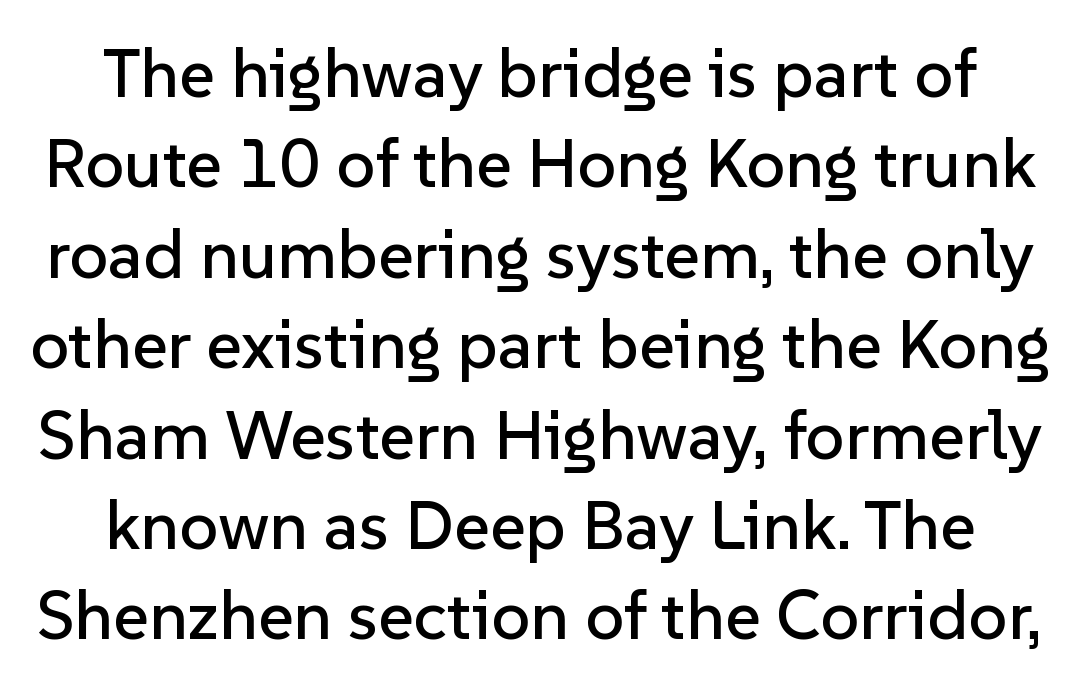
The image shows 69 px sans-serif type, upright; set normal line spacing (1.31x), normal letter spacing, not underlined; low stroke contrast and a medium x-height.
